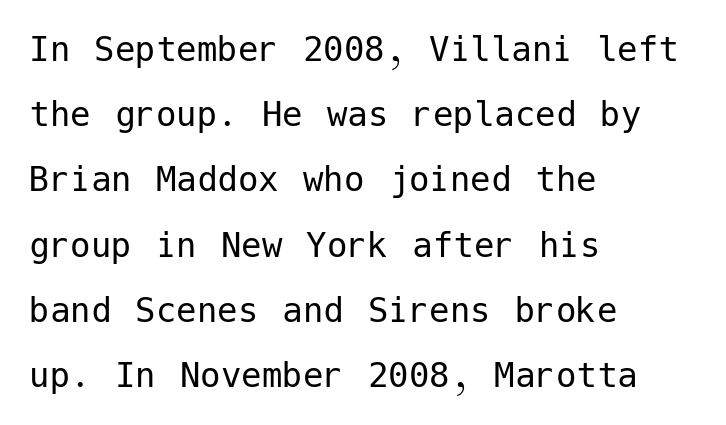
{"serif": "no", "italic": "no", "bold": "no", "weight": "regular", "width": "normal", "stroke_contrast": "low", "x_height": "medium", "underline": "no", "align": "left", "line_spacing": "normal", "line_spacing_ratio": 1.59, "letter_spacing": "normal", "letter_spacing_em": 0.0, "glyph_px": 41}
